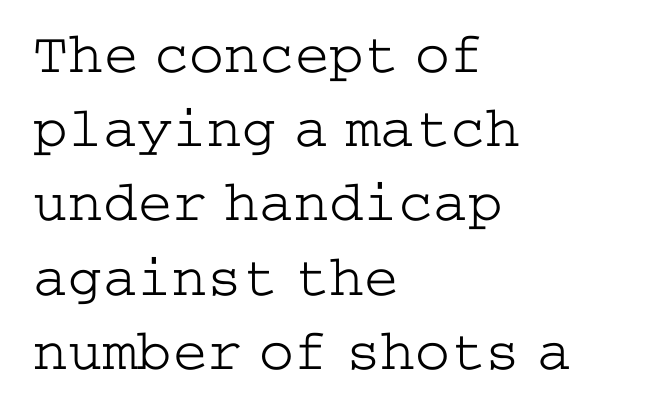
Q: Is the text bold? A: No.
Q: Is the text italic (slanted)? A: No, it is upright.
Q: Is the typeface a serif or a sans-serif typeface? A: Serif.
Q: Is the text underlined? A: No.
Q: How is the paragraph aligned? A: Left-aligned.
Q: Is the spacing between letters normal or unusually wide? A: Normal.
Q: Is the spacing between lines tight, normal or loose? A: Normal.
Q: Width (condensed, normal, or wide)? A: Wide.
Q: Stroke contrast? A: Low.
Q: x-height? A: Medium.
